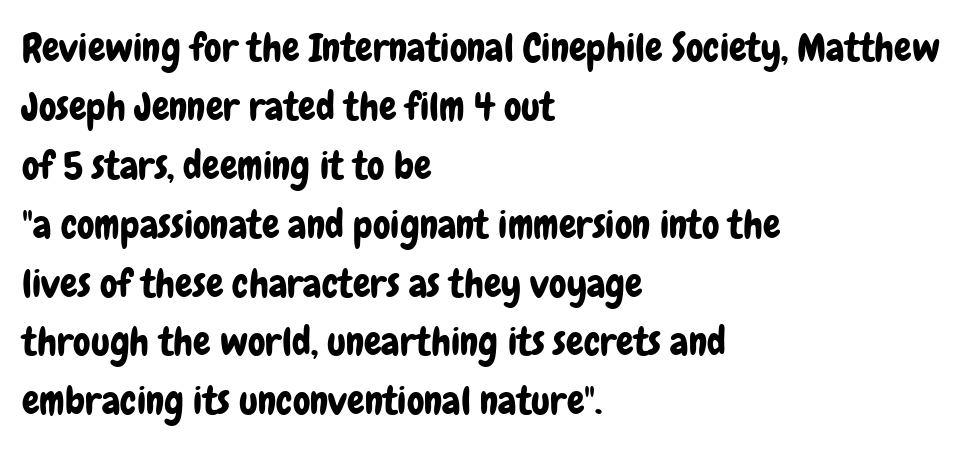
{"serif": "no", "italic": "no", "width": "condensed", "stroke_contrast": "low", "x_height": "medium", "monospaced": "no", "underline": "no", "align": "left", "line_spacing": "normal", "line_spacing_ratio": 1.51, "letter_spacing": "normal", "letter_spacing_em": 0.0, "glyph_px": 39}
